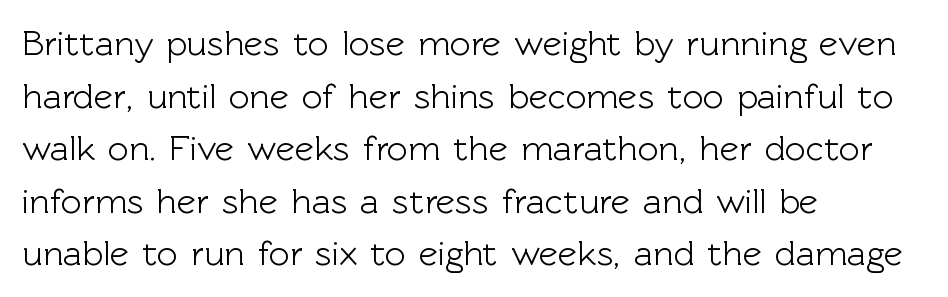
Reading down the block, your eye returns to a fixed left position each line. The face used here is a sans, in the tradition of grotesques and geometrics. Beneath every word, the page is bare. The rendering uses a moderate line-height, typical for paragraphs. Is there any slant? The stems are plumb.
